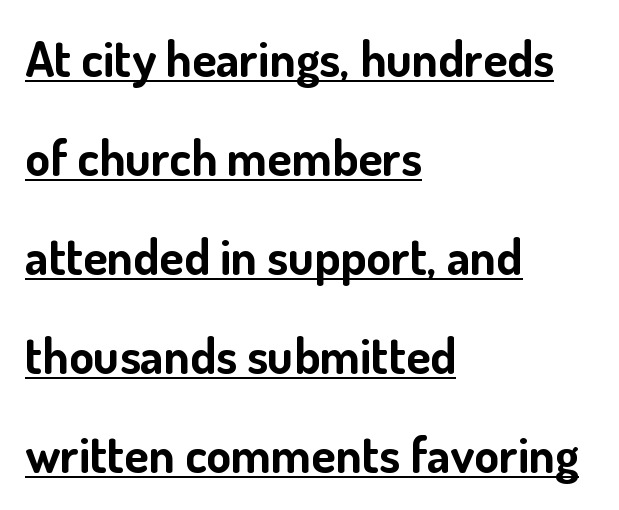
Caption: lettering with a line underneath. Where is the straight margin? On the left. Each letter keeps its own natural width here, so spacing adapts to shape. Default kerning and tracking; the words read as compact shapes. How would I describe the line gaps? Wide and relaxed.
